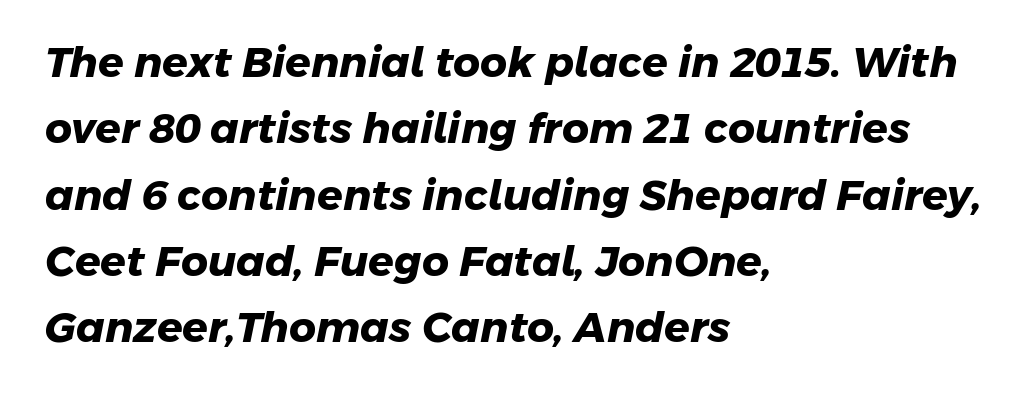
{"serif": "no", "bold": "yes", "weight": "heavy", "width": "normal", "stroke_contrast": "low", "x_height": "medium", "monospaced": "no", "underline": "no", "align": "left", "line_spacing": "normal", "line_spacing_ratio": 1.58, "letter_spacing": "normal", "letter_spacing_em": 0.0, "glyph_px": 42}
